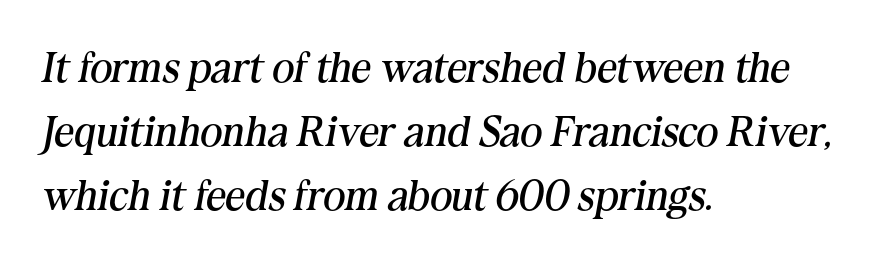
How would I describe the line gaps? Plain and ordinary. Letters rest on an invisible, unmarked baseline. These lines are rendered in a variable-pitch font. Italic? Definitely — the glyphs are oblique.
